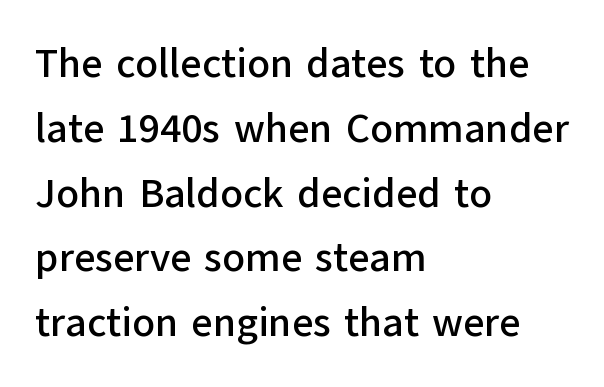
Q: Is the text italic (slanted)? A: No, it is upright.
Q: Is the typeface a serif or a sans-serif typeface? A: Sans-serif.
Q: Is the text underlined? A: No.
Q: How is the paragraph aligned? A: Left-aligned.
Q: Is the spacing between letters normal or unusually wide? A: Normal.
Q: Is the spacing between lines tight, normal or loose? A: Normal.
Q: Width (condensed, normal, or wide)? A: Normal.
Q: Stroke contrast? A: Low.
Q: x-height? A: Medium.
Q: Monospaced? A: No.
